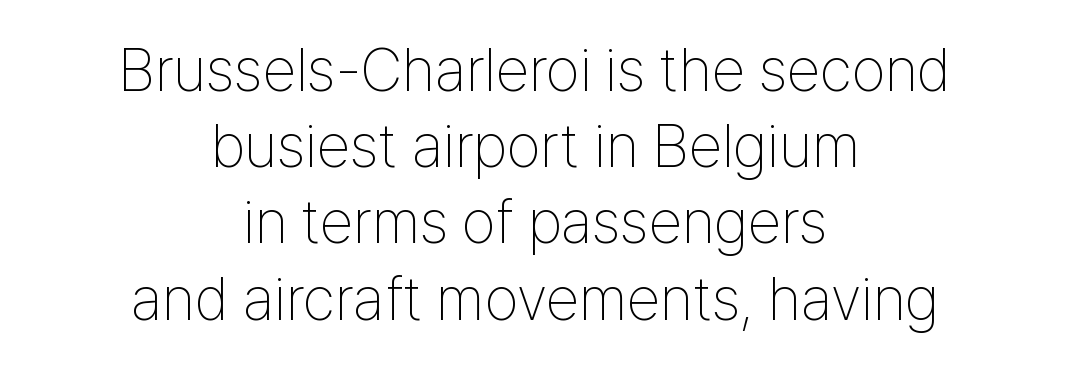
Observe the absence of serifs on each vertical stroke in this sample. A typesetter would call this proportional, since set widths differ per character. A typesetter would call this zero additional tracking. The line-height multiplier appears to be the usual default.
